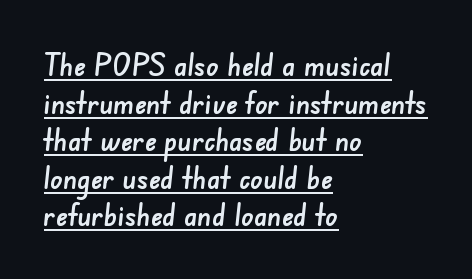
How are the letters spaced? Ordinarily, with no added tracking. What decoration does the sample have? An underline. Where is the straight margin? On the left. The face used here is proportionally spaced, like ordinary book or web type.
